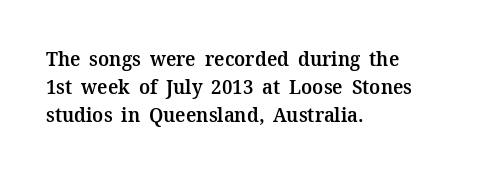
Q: Is the text bold? A: Semi-bold.
Q: Is the text italic (slanted)? A: No, it is upright.
Q: Is the text underlined? A: No.
Q: How is the paragraph aligned? A: Left-aligned.
Q: Is the spacing between letters normal or unusually wide? A: Normal.
Q: Is the spacing between lines tight, normal or loose? A: Normal.
